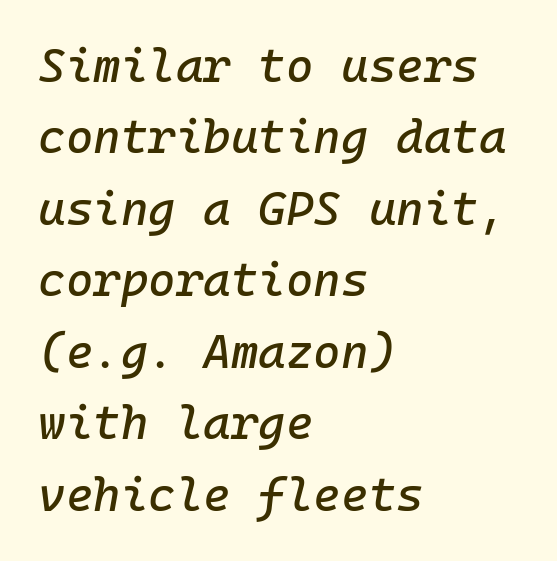
The designer left line spacing at the default. The passage is arranged the way most books set body copy — flush left. Just letters on the line, the space beneath them empty. Compared with typical body copy, the letter spacing here is the same. You could count columns in this text — the font is strictly monospaced.
